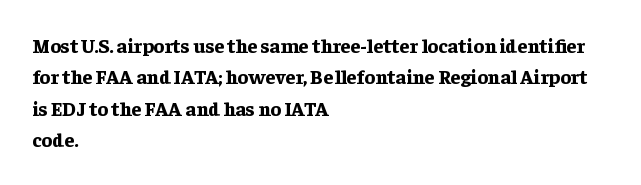
The image shows 20 px bold type, upright; set left-aligned, normal line spacing (1.57x), normal letter spacing, not underlined.
